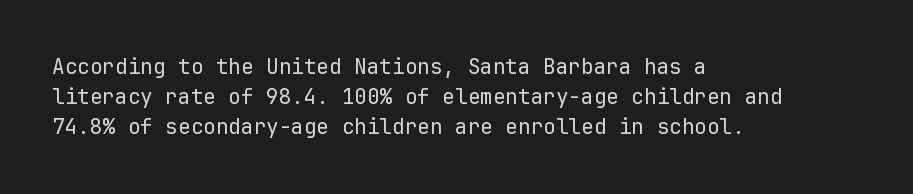
The image shows 21 px text type, upright; set left-aligned, normal line spacing (1.44x), normal letter spacing, not underlined.
